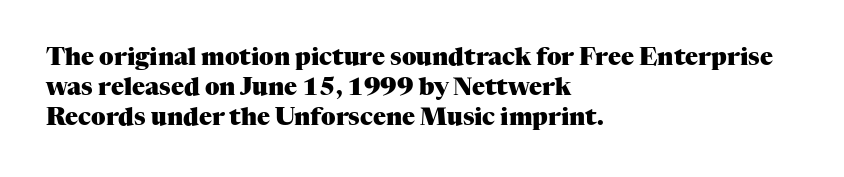
The image shows 24 px bold type, upright; set left-aligned, normal line spacing (1.25x), normal letter spacing, not underlined.
